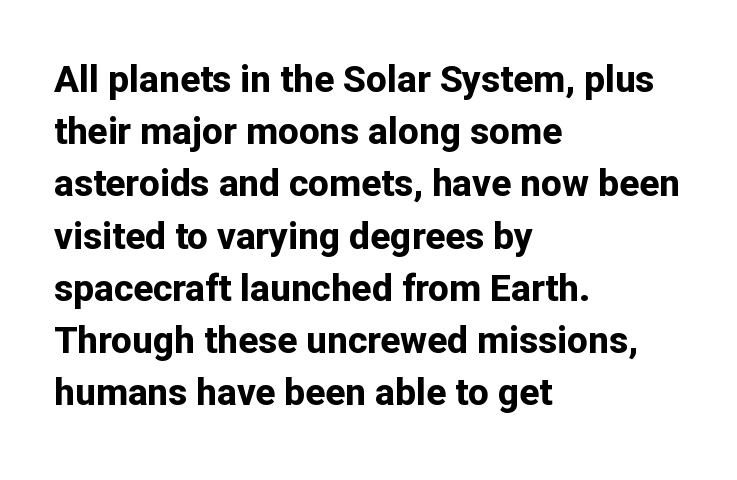
The image shows 37 px bold sans-serif type, upright; set left-aligned, normal line spacing (1.41x), normal letter spacing, not underlined; low stroke contrast and a medium x-height.
